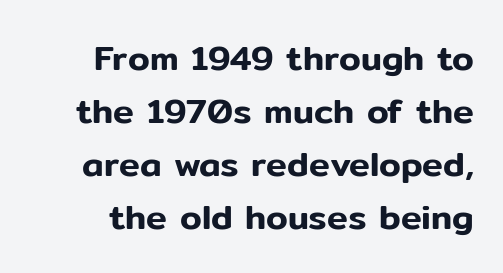
Unlike italic type, these characters show no tilt at all. Tracking value appears to be zero — textbook default spacing. The block of text has a typical density, with ordinary space between rows. Here the designer chose a conventional face with non-uniform glyph widths. The passage shown is not underscored anywhere. These lines are composed in type without serifs.
